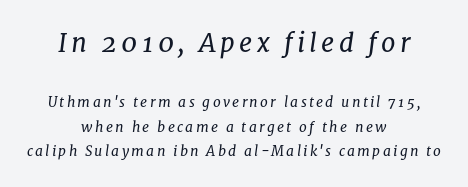
The face used here appears at its bigger size in the upper chunk. The baseline area is clear. Short and long lines alike share a common midpoint. Caption: face not bold, strokes unweighted. Slant detected: the letters are inclined.
